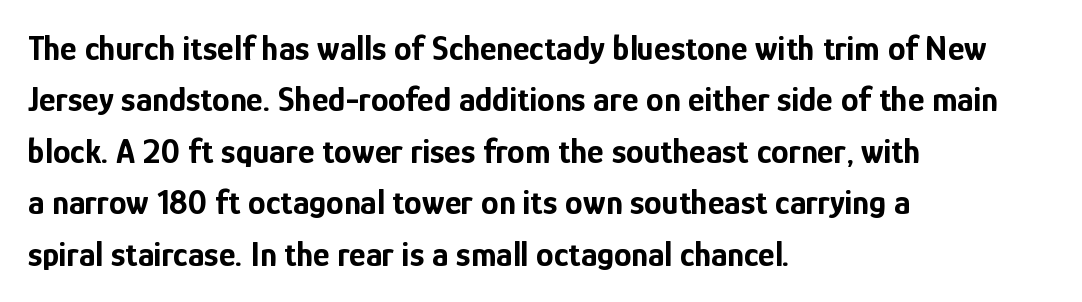
{"serif": "no", "italic": "no", "bold": "yes", "weight": "bold", "width": "condensed", "stroke_contrast": "low", "x_height": "medium", "monospaced": "no", "underline": "no", "align": "left", "line_spacing": "normal", "line_spacing_ratio": 1.47, "letter_spacing": "normal", "letter_spacing_em": 0.0, "glyph_px": 35}
